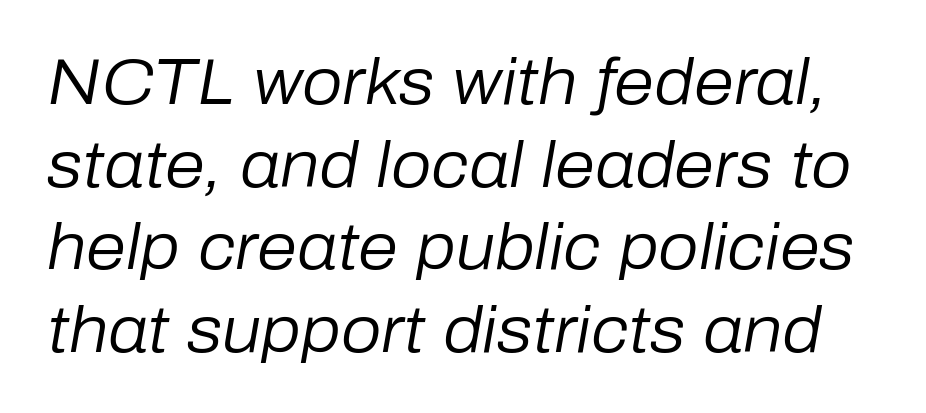
Q: Is the text bold? A: No.
Q: Is the text italic (slanted)? A: Yes, it leans right by about 10 degrees.
Q: Is the text underlined? A: No.
Q: Is the spacing between letters normal or unusually wide? A: Normal.
Q: Is the spacing between lines tight, normal or loose? A: Normal.
Q: Width (condensed, normal, or wide)? A: Normal.
Q: Stroke contrast? A: Low.
Q: x-height? A: Medium.
Q: Monospaced? A: No.
